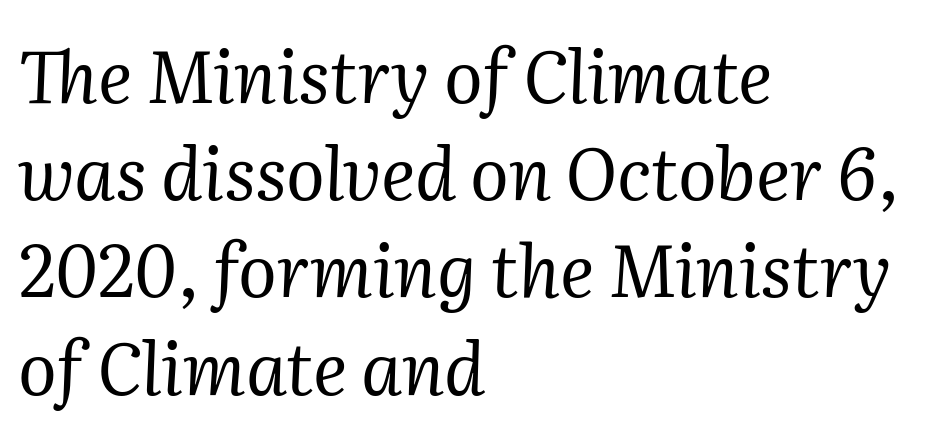
Nobody touched the tracking dial on this one. One glance says typical: line gaps are just what's usual. Caption: face not bold, strokes unweighted. Think of a printed novel: that variable character pitch is what you see here.
